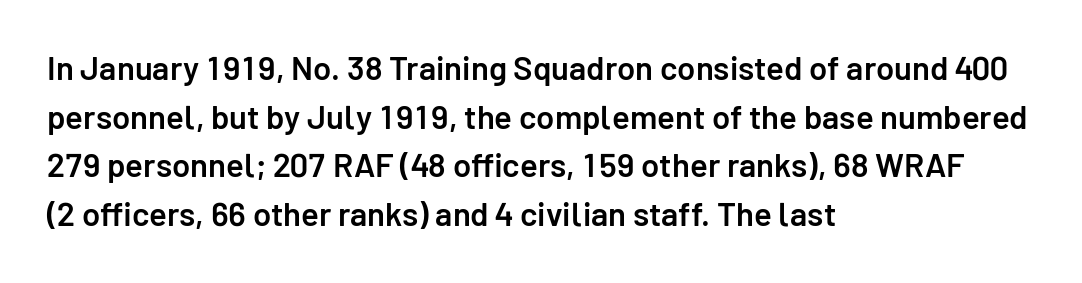
{"serif": "no", "italic": "no", "bold": "semi", "weight": "semibold", "width": "normal", "stroke_contrast": "low", "x_height": "medium", "monospaced": "no", "underline": "no", "align": "left", "line_spacing": "normal", "line_spacing_ratio": 1.47, "letter_spacing": "normal", "letter_spacing_em": 0.0, "glyph_px": 33}
